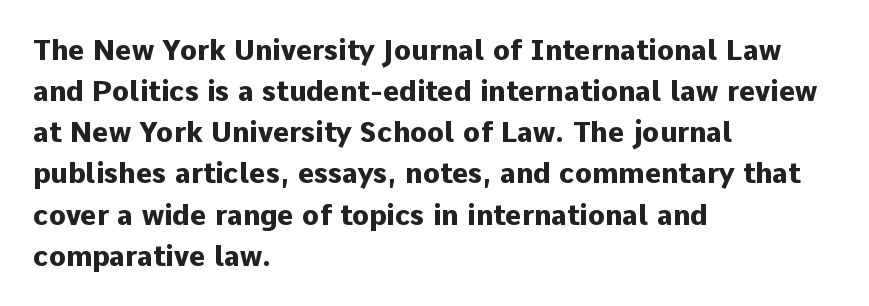
The image shows 28 px heavy sans-serif type, upright; set left-aligned, normal line spacing (1.47x), normal letter spacing, not underlined; low stroke contrast and a medium x-height.
